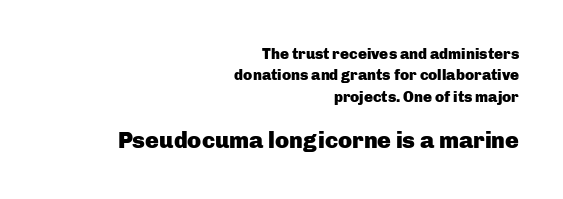
The image shows 23 px bold type, upright; set right-aligned, normal line spacing (1.42x), normal letter spacing, not underlined; the second (bottom) block is 1.53x larger.
